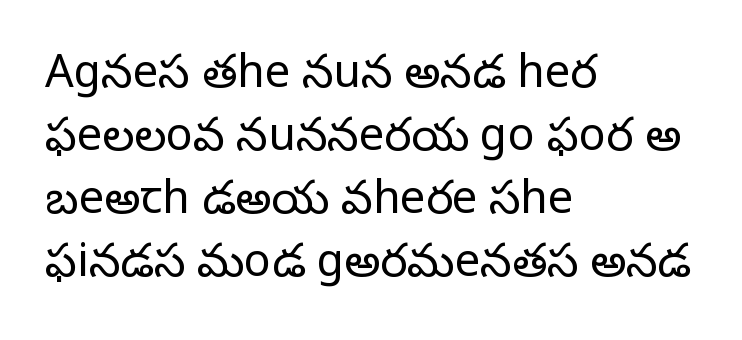
Q: Is the text bold? A: No.
Q: Is the text italic (slanted)? A: No, it is upright.
Q: Is the typeface a serif or a sans-serif typeface? A: Serif.
Q: Is the text underlined? A: No.
Q: How is the paragraph aligned? A: Left-aligned.
Q: Is the spacing between letters normal or unusually wide? A: Normal.
Q: Is the spacing between lines tight, normal or loose? A: Normal.
Q: Width (condensed, normal, or wide)? A: Normal.
Q: Stroke contrast? A: Low.
Q: x-height? A: Large.
Q: Monospaced? A: No.
